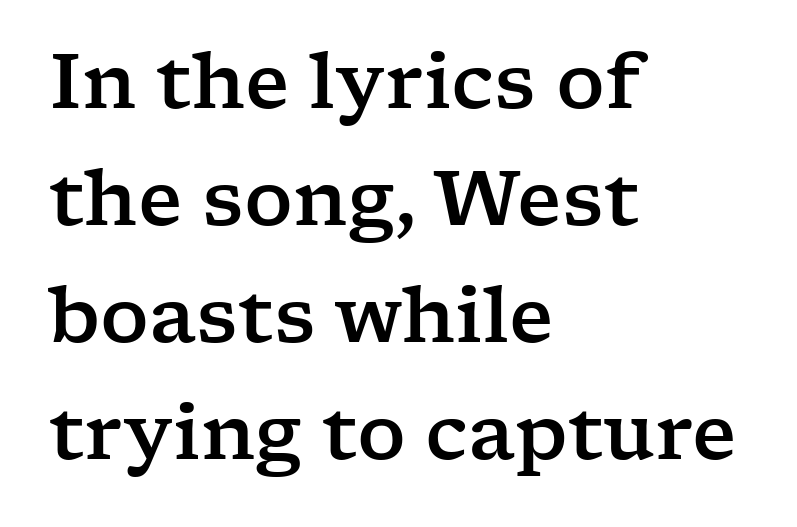
{"serif": "yes", "italic": "no", "width": "wide", "stroke_contrast": "low", "x_height": "medium", "monospaced": "no", "underline": "no", "align": "left", "line_spacing": "normal", "line_spacing_ratio": 1.54, "letter_spacing": "normal", "letter_spacing_em": 0.0, "glyph_px": 76}
